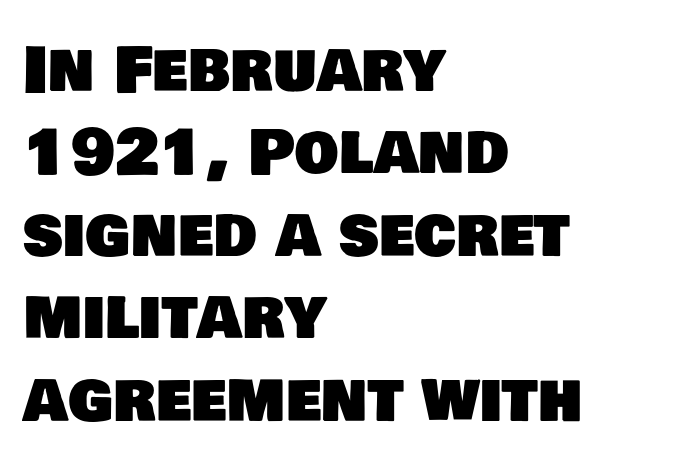
Q: Is the typeface a serif or a sans-serif typeface? A: Sans-serif.
Q: Is the text underlined? A: No.
Q: How is the paragraph aligned? A: Left-aligned.
Q: Is the spacing between letters normal or unusually wide? A: Normal.
Q: Is the spacing between lines tight, normal or loose? A: Normal.
Q: Width (condensed, normal, or wide)? A: Normal.
Q: Stroke contrast? A: Low.
Q: x-height? A: Large.
Q: Monospaced? A: No.
